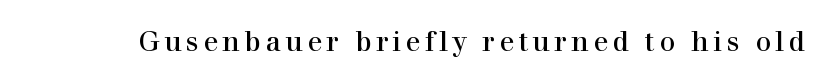
The image shows 28 px regular-weight serif type, upright; set not underlined; high stroke contrast and a medium x-height.
